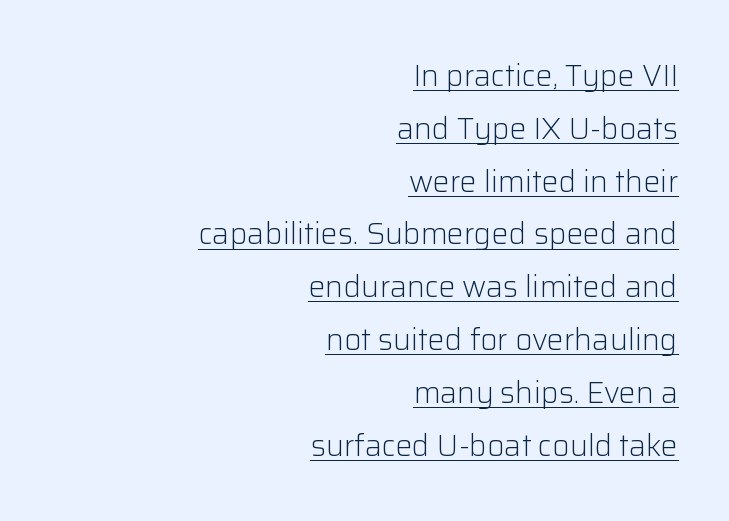
The image shows 30 px light sans-serif type, upright; set right-aligned, line spacing 1.76x, normal letter spacing, underlined; low stroke contrast and a medium x-height.
